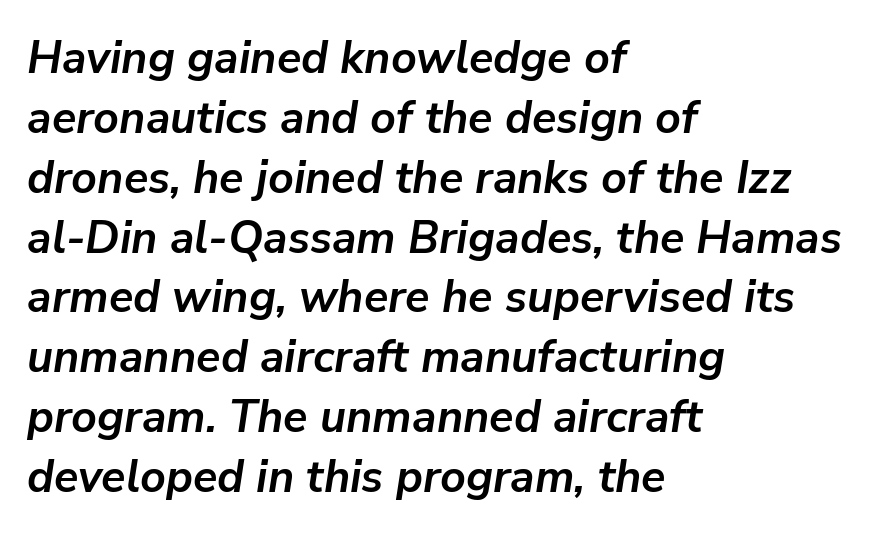
{"italic": "yes", "lean": "right", "slant_degrees": 9, "bold": "yes", "weight": "semibold", "width": "normal", "stroke_contrast": "low", "x_height": "medium", "monospaced": "no", "underline": "no", "align": "left", "line_spacing": "normal", "line_spacing_ratio": 1.33, "letter_spacing": "normal", "letter_spacing_em": 0.0, "glyph_px": 45}
